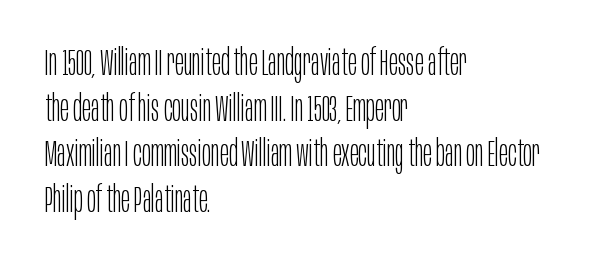
Q: Is the text bold? A: No.
Q: Is the text italic (slanted)? A: No, it is upright.
Q: Is the typeface a serif or a sans-serif typeface? A: Sans-serif.
Q: Is the text underlined? A: No.
Q: How is the paragraph aligned? A: Left-aligned.
Q: Is the spacing between letters normal or unusually wide? A: Normal.
Q: Width (condensed, normal, or wide)? A: Condensed.
Q: Stroke contrast? A: Low.
Q: x-height? A: Large.
Q: Monospaced? A: No.
